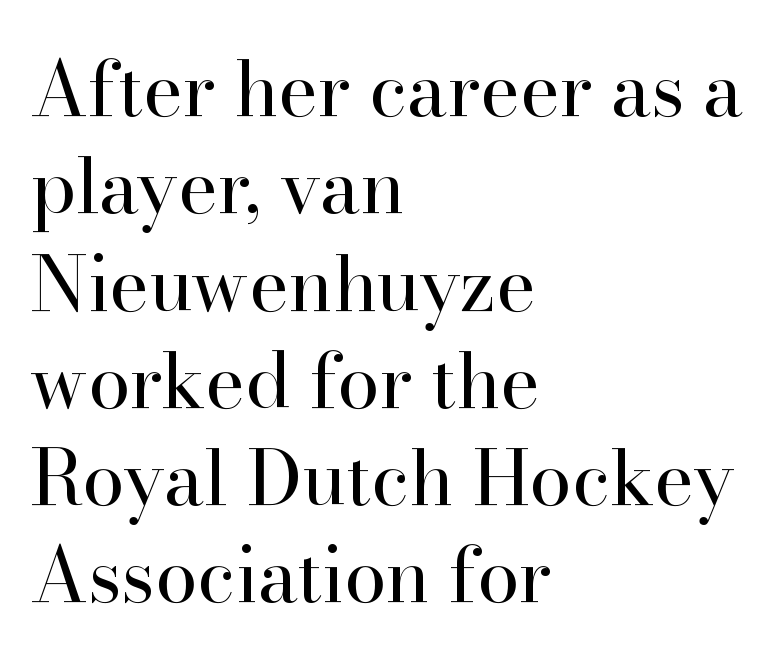
The image shows 76 px regular-weight serif type, upright; set left-aligned, normal line spacing (1.28x), normal letter spacing, not underlined; high stroke contrast and a small x-height.
